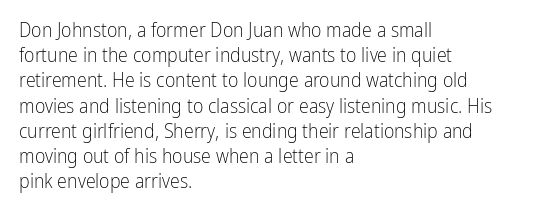
How would I describe the line gaps? Plain and ordinary. Stem width sits at or under what a default text font uses. Posture: straight, roman, zero tilt. Underlining? Definitely not there. How are the letters spaced? Ordinarily, with no added tracking. Alignment: flush left.
